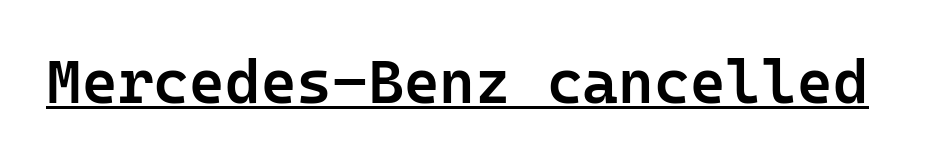
{"serif": "no", "italic": "no", "bold": "semi", "weight": "semibold", "width": "normal", "stroke_contrast": "low", "x_height": "medium", "underline": "yes", "letter_spacing": "normal", "letter_spacing_em": 0.0, "glyph_px": 61}
